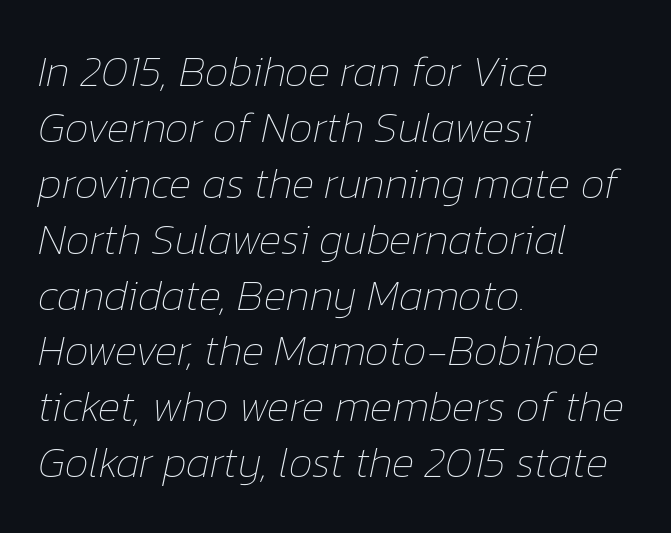
Q: Is the text bold? A: No.
Q: Is the text italic (slanted)? A: Yes, it leans right by about 12 degrees.
Q: Is the text underlined? A: No.
Q: How is the paragraph aligned? A: Left-aligned.
Q: Is the spacing between letters normal or unusually wide? A: Normal.
Q: Is the spacing between lines tight, normal or loose? A: Normal.
Q: Width (condensed, normal, or wide)? A: Normal.
Q: Stroke contrast? A: Low.
Q: x-height? A: Medium.
Q: Monospaced? A: No.
